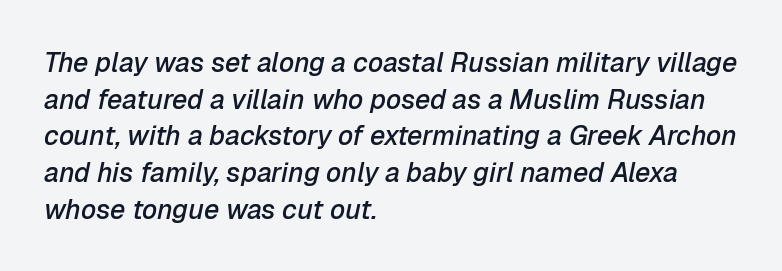
Q: Is the text bold? A: Semi-bold.
Q: Is the text italic (slanted)? A: Yes, it leans right by about 12 degrees.
Q: Is the text underlined? A: No.
Q: How is the paragraph aligned? A: Left-aligned.
Q: Is the spacing between letters normal or unusually wide? A: Normal.
Q: Is the spacing between lines tight, normal or loose? A: Normal.
